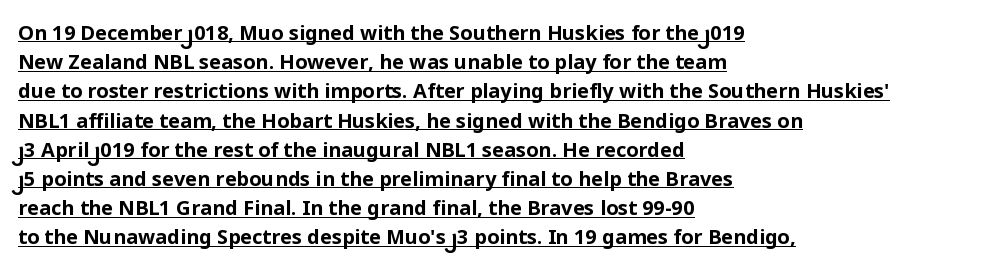
Each word holds together tightly as a unit, with standard inter-letter gaps. Whoever set this chose a conventional vertical rhythm. Does the lettering tilt? It doesn't — this is upright. Typesetter's note: full bold, strokes at maximum text heaviness.
